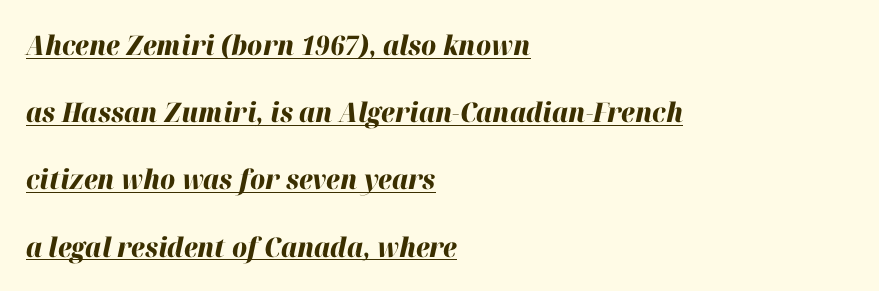
{"italic": "yes", "lean": "right", "slant_degrees": 12, "bold": "yes", "underline": "yes", "align": "left", "line_spacing": "loose", "line_spacing_ratio": 2.49, "letter_spacing": "normal", "letter_spacing_em": 0.0, "glyph_px": 27}
